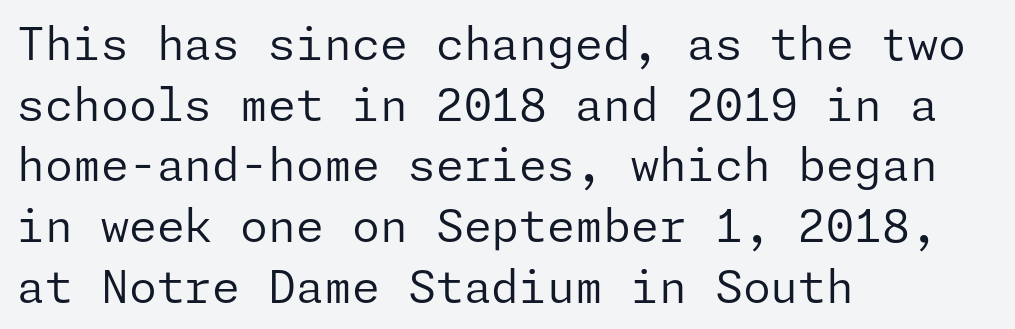
Q: Is the text bold? A: No.
Q: Is the text italic (slanted)? A: No, it is upright.
Q: Is the typeface a serif or a sans-serif typeface? A: Sans-serif.
Q: Is the text underlined? A: No.
Q: How is the paragraph aligned? A: Left-aligned.
Q: Is the spacing between letters normal or unusually wide? A: Normal.
Q: Is the spacing between lines tight, normal or loose? A: Normal.
Q: Width (condensed, normal, or wide)? A: Normal.
Q: Stroke contrast? A: Low.
Q: x-height? A: Medium.
